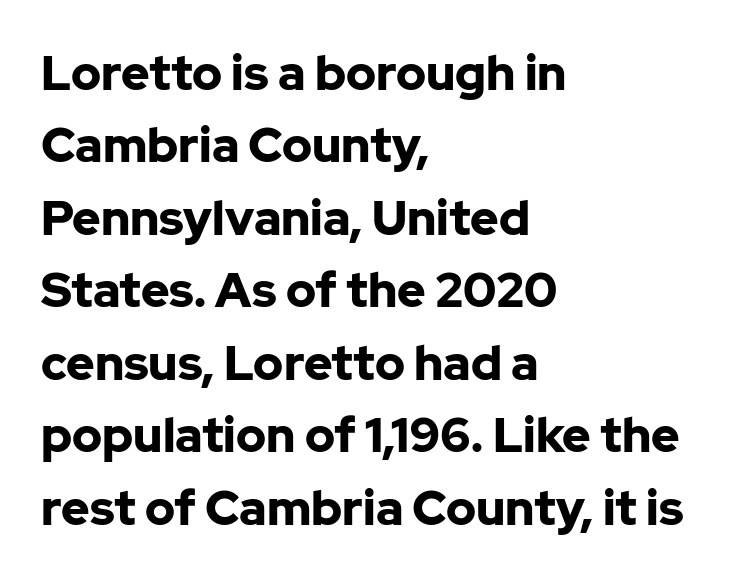
The image shows 48 px bold sans-serif type, upright; set left-aligned, normal line spacing (1.51x), normal letter spacing, not underlined; low stroke contrast and a medium x-height.
